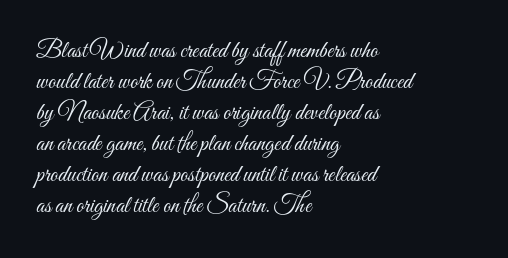
{"bold": "no", "underline": "no", "align": "left", "line_spacing": "normal", "line_spacing_ratio": 1.29, "letter_spacing": "normal", "letter_spacing_em": 0.0, "glyph_px": 24}
